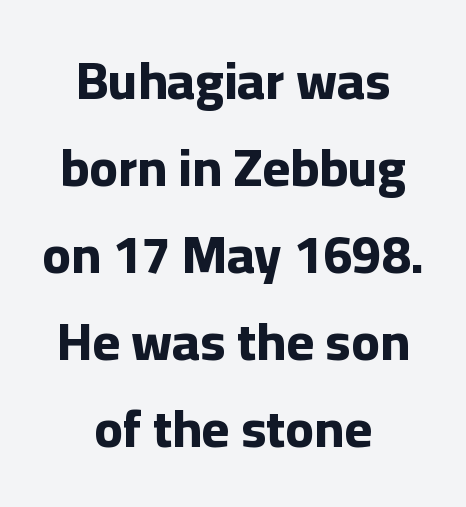
The face used here is proportionally spaced, like ordinary book or web type. These lines carry a lot of weight — the face is fully bold. The zone under the glyphs is completely vacant. Short note: letters normally spaced.
